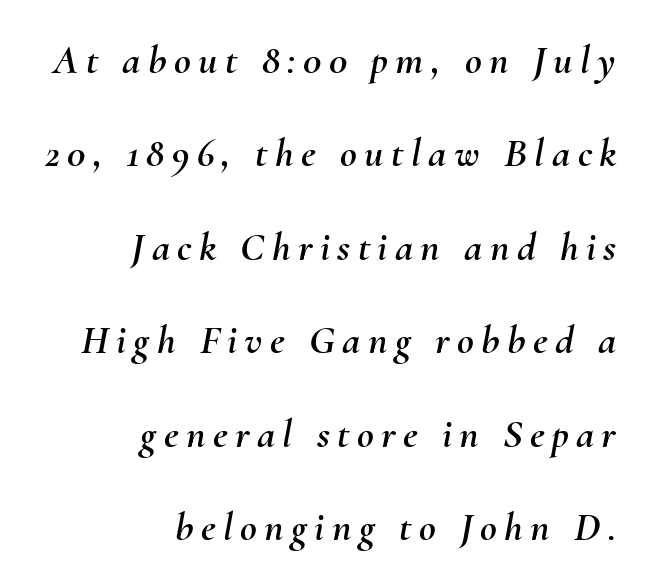
Observe the lean: these are italic letterforms. Letters rest on an invisible, unmarked baseline. Whoever set this chose breathing room over compactness in the vertical rhythm. The passage shown is typed in a proportional face where columns would drift.
